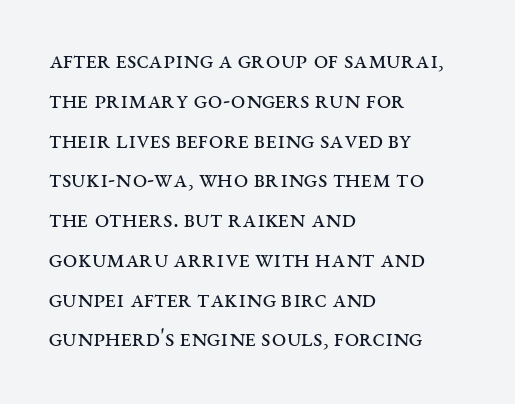
Nobody touched the tracking dial on this one. Line starts are locked; line ends wander. The block of text has a typical density, with ordinary space between rows. The glyphs are unaccompanied by any horizontal stroke below them. Notice how the stems are strictly vertical — no italics here. These glyphs show unthickened strokes, regular width or finer.
